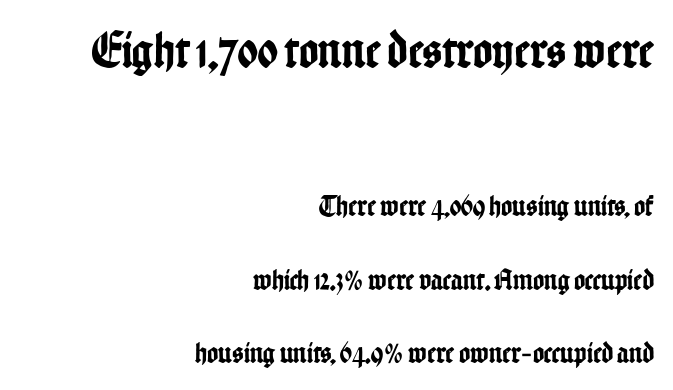
The image shows 52 px condensed sans-serif type, upright; set right-aligned, loose line spacing (2.44x), normal letter spacing, not underlined; the first (top) block is 1.73x larger; low stroke contrast and a medium x-height.
